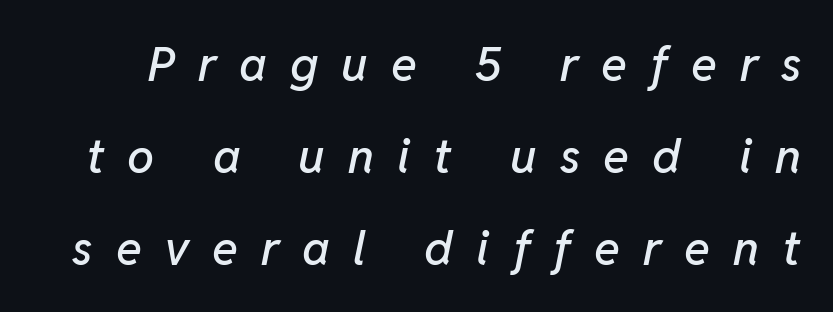
The image shows 48 px text type, italic (leaning right); set loose line spacing (1.92x), unusually wide letter spacing (+0.48 em), not underlined; low stroke contrast and a medium x-height.
